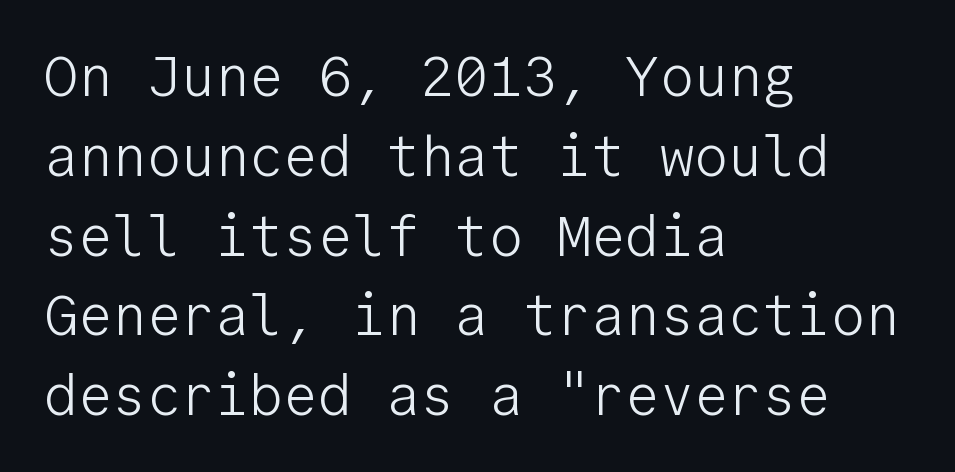
The passage shown is typed in a monospace face where columns stay perfectly aligned. Is the stroke heavy? The answer is a plain regular-or-lighter. Letter spacing: default. The passage is arranged the way most books set body copy — flush left. Are there feet on the stems? There aren't — it's a sans. Unlike italic type, these characters show no tilt at all.
